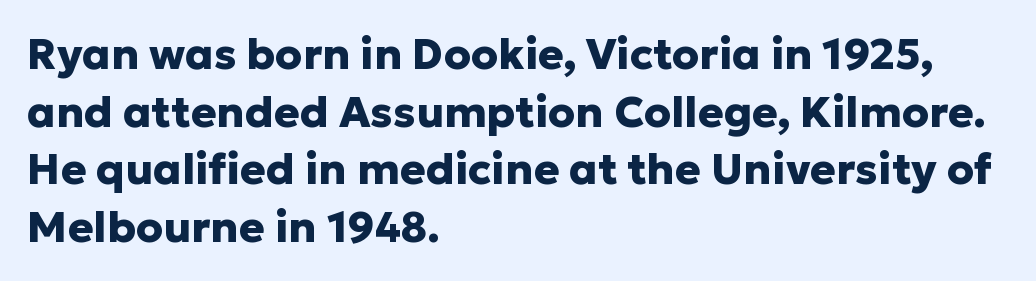
{"serif": "no", "italic": "no", "bold": "yes", "weight": "heavy", "width": "normal", "stroke_contrast": "low", "x_height": "medium", "monospaced": "no", "underline": "no", "align": "left", "line_spacing": "normal", "line_spacing_ratio": 1.34, "letter_spacing": "normal", "letter_spacing_em": 0.0, "glyph_px": 43}
